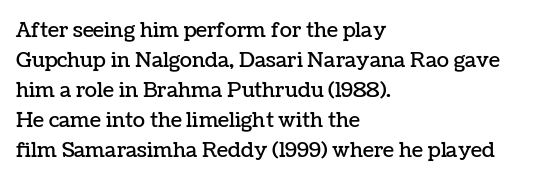
The image shows 20 px text type, upright; set left-aligned, normal line spacing (1.5x), normal letter spacing, not underlined.
